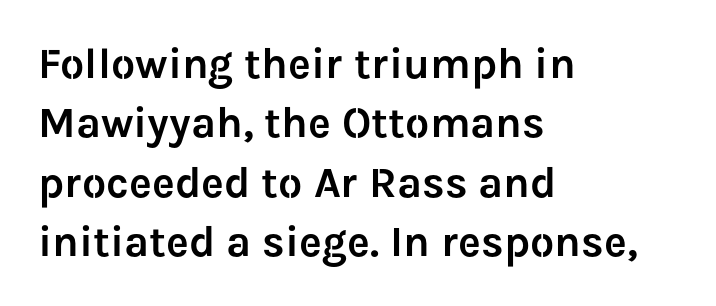
The image shows 43 px sans-serif type, upright; set left-aligned, normal line spacing (1.38x), normal letter spacing, not underlined; low stroke contrast and a medium x-height.
